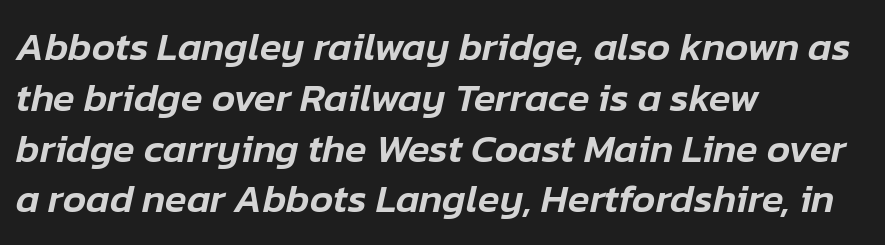
The image shows 40 px text type, italic (leaning right); set left-aligned, normal line spacing (1.27x), normal letter spacing, not underlined; low stroke contrast and a medium x-height.
